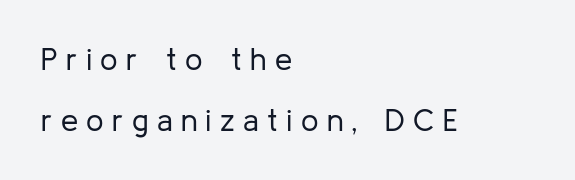
The letters stand upright; this is a roman face. Do the characters align in a grid? No, the font is proportional. A bare baseline throughout the passage. A typesetter would call this heavily tracked-out type. The strokes are not fattened; the text isn't bold.
